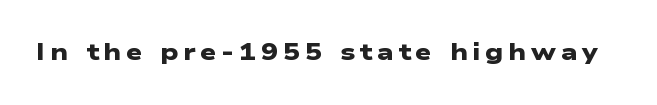
Words appear elongated and porous because spacing is wide. Words float on clear page, feet unadorned. The face used here has the dense, thick strokes of a bold.
